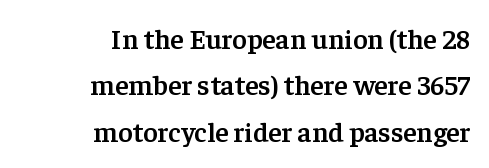
{"serif": "yes", "italic": "no", "bold": "semi", "weight": "semibold", "width": "normal", "stroke_contrast": "low", "x_height": "medium", "monospaced": "no", "underline": "no", "align": "right", "line_spacing": "normal", "line_spacing_ratio": 1.66, "letter_spacing": "normal", "letter_spacing_em": 0.0, "glyph_px": 28}
